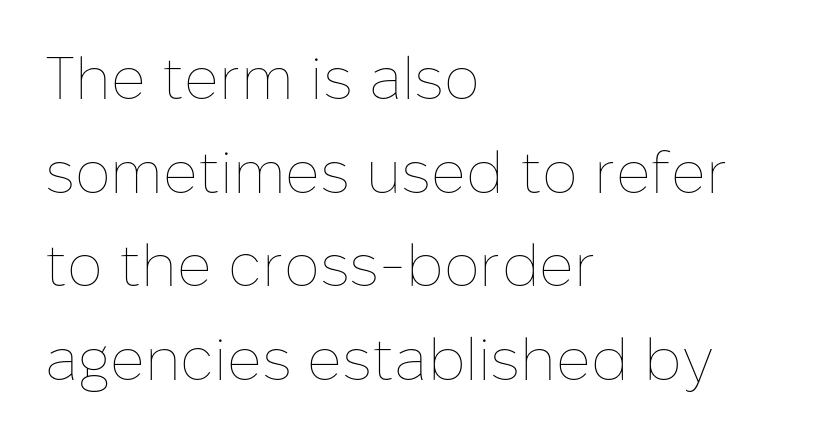
Q: Is the text bold? A: No.
Q: Is the text italic (slanted)? A: No, it is upright.
Q: Is the text underlined? A: No.
Q: How is the paragraph aligned? A: Left-aligned.
Q: Is the spacing between letters normal or unusually wide? A: Normal.
Q: Is the spacing between lines tight, normal or loose? A: Normal.
Q: Width (condensed, normal, or wide)? A: Normal.
Q: Stroke contrast? A: Low.
Q: x-height? A: Medium.
Q: Monospaced? A: No.
